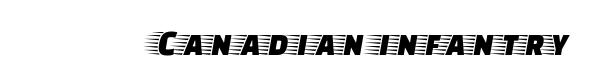
The image shows 37 px wide serif type; set normal letter spacing, not underlined; low stroke contrast and a large x-height.
